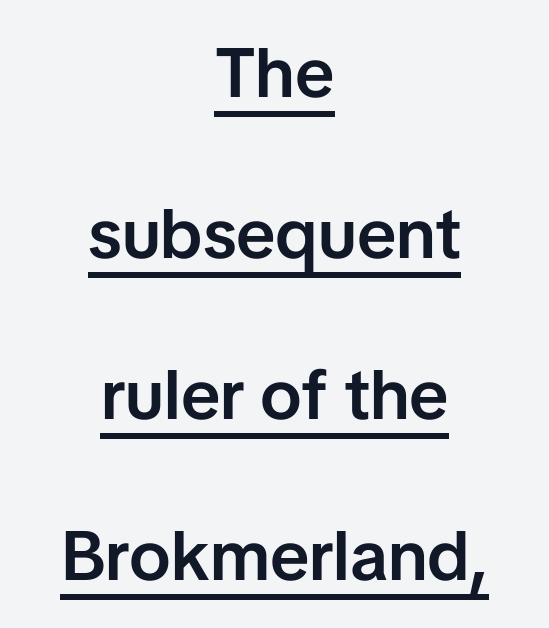
The image shows 70 px semibold sans-serif type, upright; set centered, loose line spacing (2.3x), normal letter spacing, underlined; low stroke contrast and a medium x-height.
